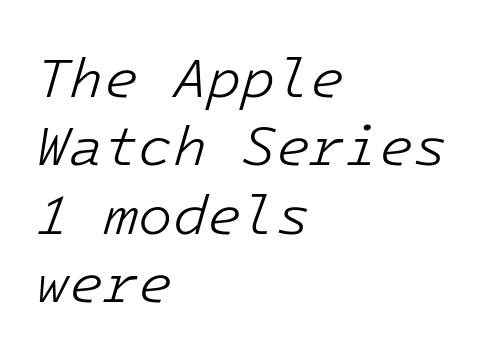
{"italic": "yes", "lean": "right", "slant_degrees": 16, "bold": "no", "weight": "light", "width": "normal", "stroke_contrast": "low", "x_height": "medium", "underline": "no", "align": "left", "line_spacing_ratio": 1.22, "letter_spacing": "normal", "letter_spacing_em": 0.0, "glyph_px": 56}
